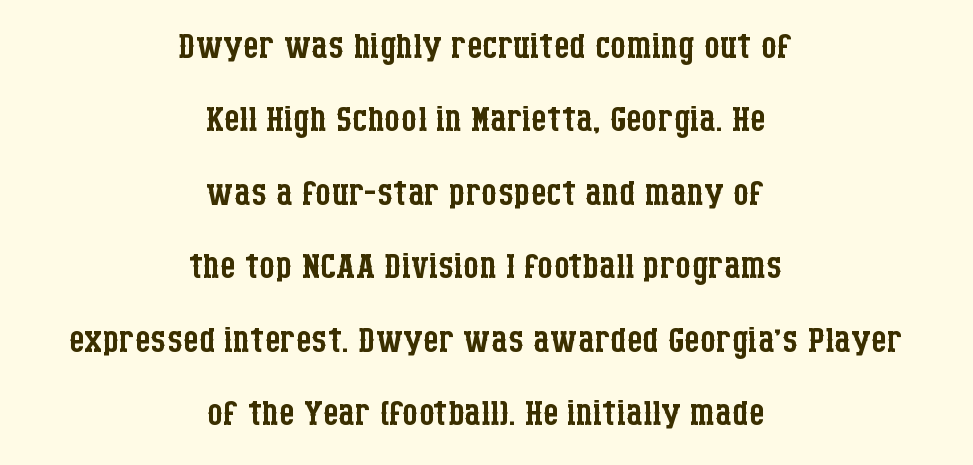
You can tell it's not italic because the verticals are truly vertical. No word sits above an underline. Horizontal bands of white between lines are of average thickness. Every row of glyphs is offset so its center matches the block's center. Typographically, this falls in the serif category.
